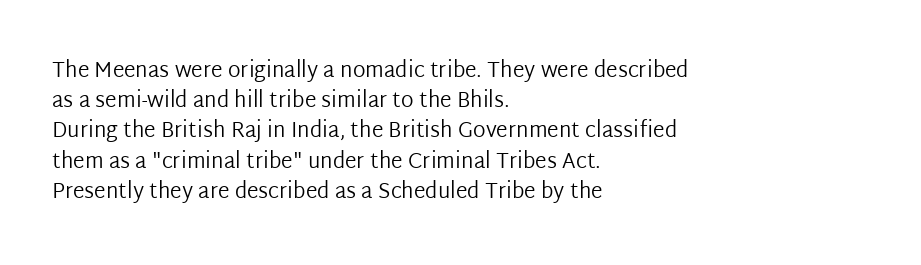
Q: Is the text bold? A: No.
Q: Is the text italic (slanted)? A: No, it is upright.
Q: Is the text underlined? A: No.
Q: How is the paragraph aligned? A: Left-aligned.
Q: Is the spacing between letters normal or unusually wide? A: Normal.
Q: Is the spacing between lines tight, normal or loose? A: Normal.
